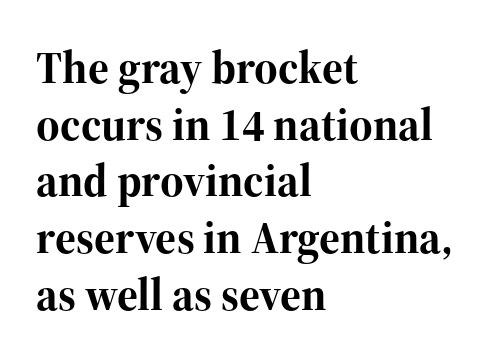
Successive baselines arrive at the customary interval. Only glyphs here, with clear space below each row. The letters advance in unequal steps, a hallmark of proportional type. To sum up the face: it has serifs.
